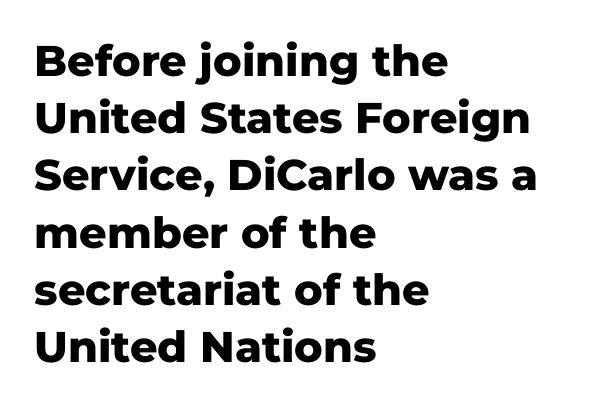
The image shows 43 px heavy sans-serif type, upright; set left-aligned, normal line spacing (1.33x), normal letter spacing, not underlined; low stroke contrast and a medium x-height.
